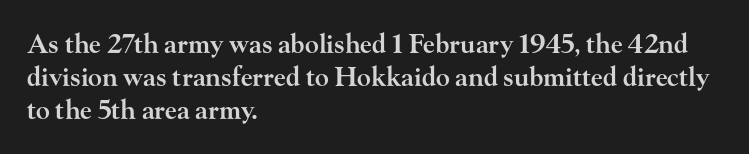
The image shows 26 px text type, upright; set left-aligned, normal line spacing (1.26x), normal letter spacing, not underlined.
